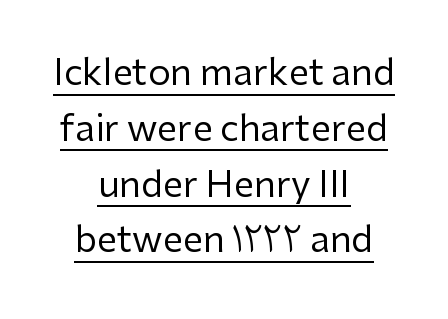
This is underlined copy, the kind a proofreader might mark for attention. Regarding serifs, this sample does without them. Ordinary non-slanted type is in use. Each stroke keeps to a modest, everyday thickness or less. Interline gaps are of average width in this sample. Horizontal alignment here is central, giving a formal, balanced look.
